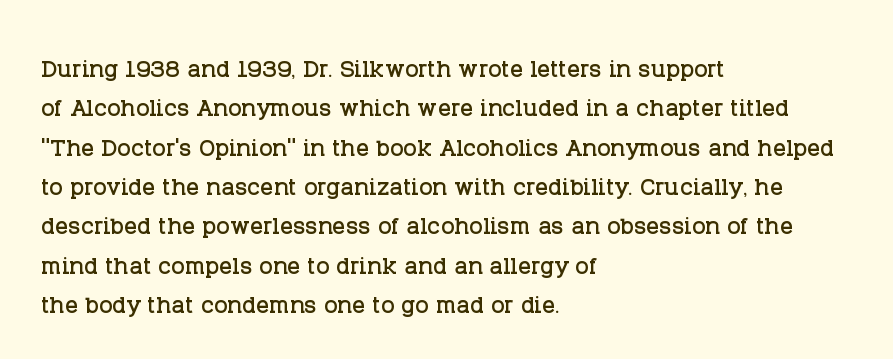
I'd call this a serif setting — the letters wear small feet. These lines keep a tight, regular rhythm from letter to letter. You could not count columns in this text — the font is proportionally spaced. Does the copy run flush right? No — it runs flush left. Every character sits straight up, as roman type does. Underlining? Definitely not there.
